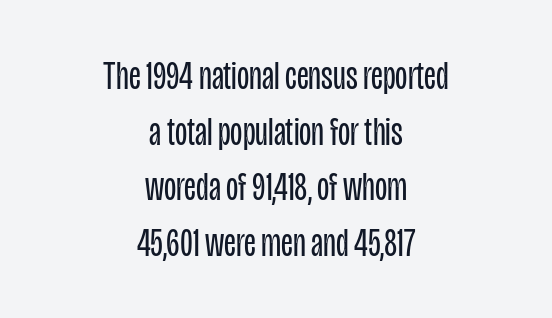
The image shows 40 px regular-weight, condensed sans-serif type, upright; set centered, normal line spacing (1.39x), normal letter spacing, not underlined; low stroke contrast and a large x-height.
